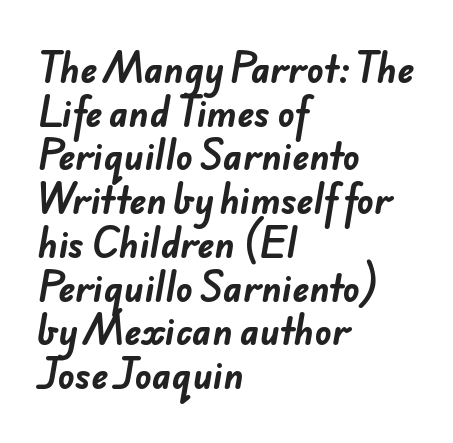
The glyphs have the mass of a bold cut. The passage shown is typeset with a sans-serif family. Leftover space on each line is placed entirely after the last word. Between one letter and the next there's only the usual sliver of space. Type without underlining.
